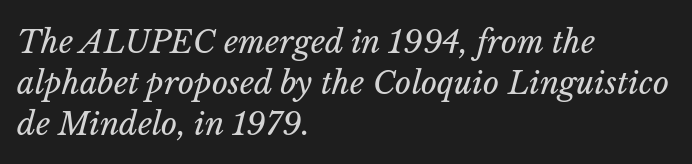
These lines are rendered in a variable-pitch font. Glyph-to-glyph distance matches everyday printed text. These glyphs show unthickened strokes, regular width or finer. Words float on clear page, feet unadorned.
